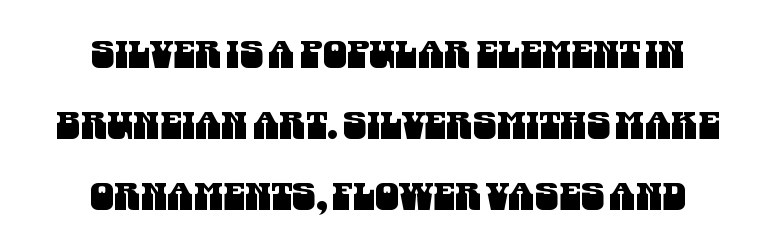
The image shows 38 px condensed sans-serif type; set centered, line spacing 1.87x, normal letter spacing, not underlined; medium stroke contrast and a large x-height.
